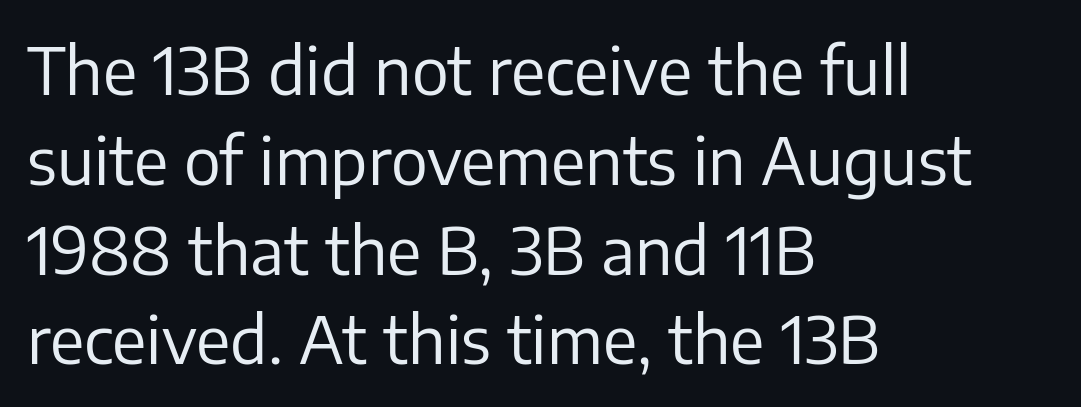
The image shows 66 px regular-weight sans-serif type, upright; set left-aligned, normal line spacing (1.36x), normal letter spacing, not underlined; low stroke contrast and a medium x-height.
